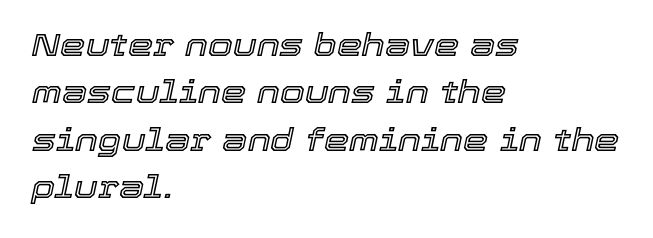
{"italic": "yes", "lean": "right", "slant_degrees": 12, "width": "normal", "x_height": "medium", "monospaced": "no", "underline": "no", "align": "left", "line_spacing": "normal", "line_spacing_ratio": 1.48, "letter_spacing": "normal", "letter_spacing_em": 0.0, "glyph_px": 32}
